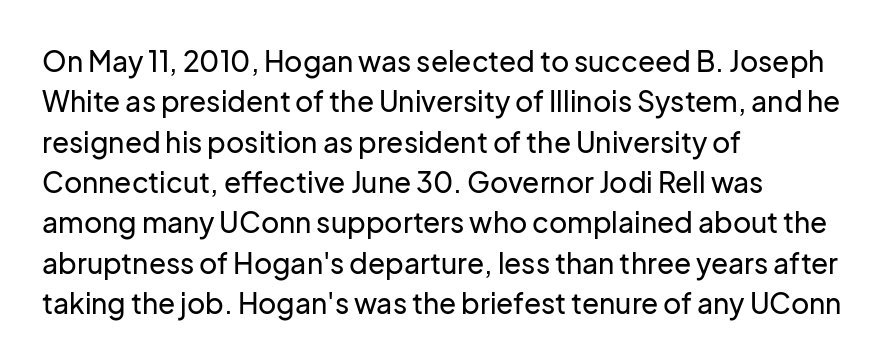
Q: Is the text italic (slanted)? A: No, it is upright.
Q: Is the typeface a serif or a sans-serif typeface? A: Sans-serif.
Q: Is the text underlined? A: No.
Q: How is the paragraph aligned? A: Left-aligned.
Q: Is the spacing between letters normal or unusually wide? A: Normal.
Q: Is the spacing between lines tight, normal or loose? A: Normal.
Q: Width (condensed, normal, or wide)? A: Normal.
Q: Stroke contrast? A: Low.
Q: x-height? A: Medium.
Q: Monospaced? A: No.
